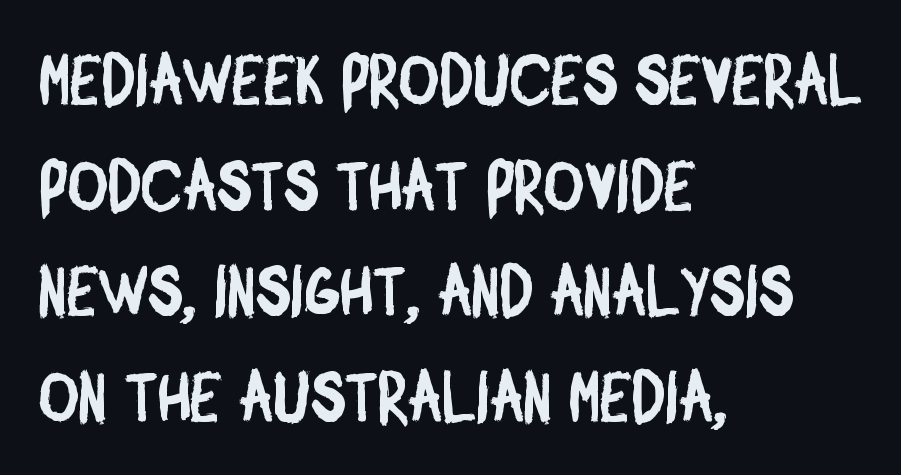
The space directly below the letters is spotless. I'd call this a sans setting — the letters go barefoot. A typesetter would call this leading conventional body-copy spacing. The paragraph has a hard left edge and a soft right edge. Is this a fixed-width face? No — the glyphs have proportional, varying widths. The face used here is rendered with its standard letterfit.
